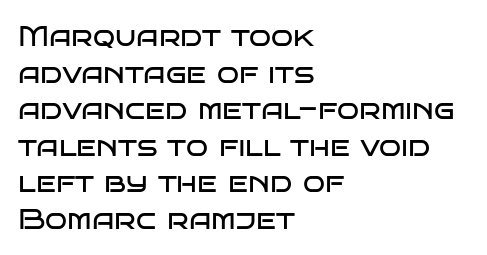
The image shows 29 px regular-weight, wide sans-serif type, upright; set left-aligned, normal line spacing (1.26x), normal letter spacing, not underlined; low stroke contrast and a large x-height.
